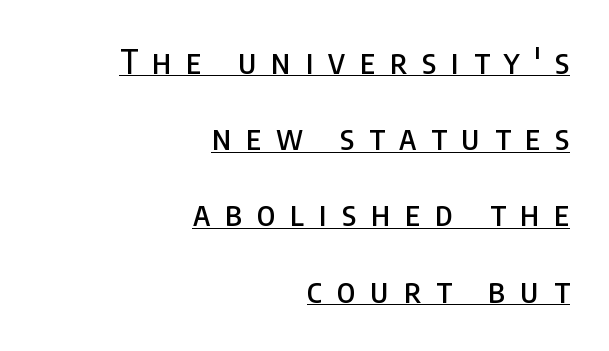
The image shows 33 px condensed sans-serif type, upright; set right-aligned, loose line spacing (2.31x), unusually wide letter spacing (+0.45 em), underlined; low stroke contrast and a large x-height.
